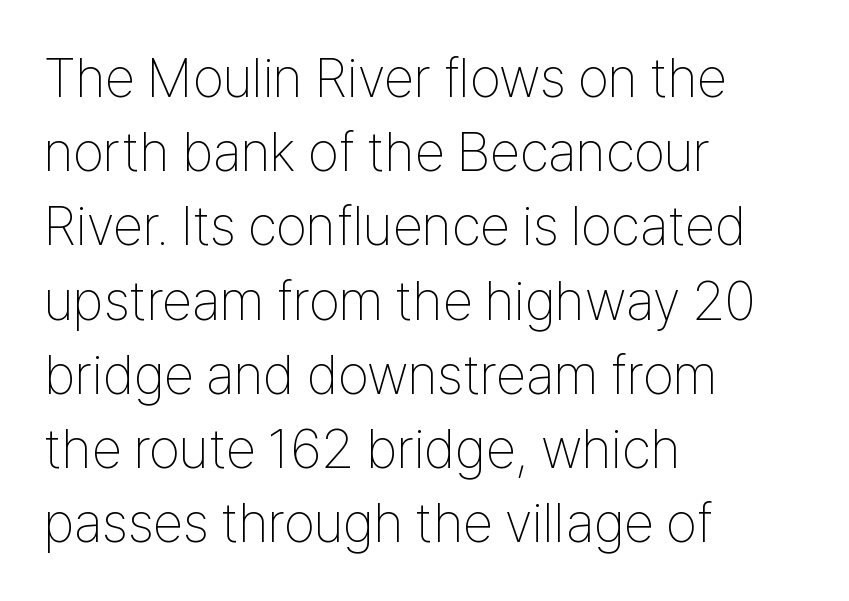
Q: Is the text bold? A: No.
Q: Is the text italic (slanted)? A: No, it is upright.
Q: Is the typeface a serif or a sans-serif typeface? A: Sans-serif.
Q: Is the text underlined? A: No.
Q: How is the paragraph aligned? A: Left-aligned.
Q: Is the spacing between letters normal or unusually wide? A: Normal.
Q: Is the spacing between lines tight, normal or loose? A: Normal.
Q: Width (condensed, normal, or wide)? A: Condensed.
Q: Stroke contrast? A: Low.
Q: x-height? A: Medium.
Q: Monospaced? A: No.
